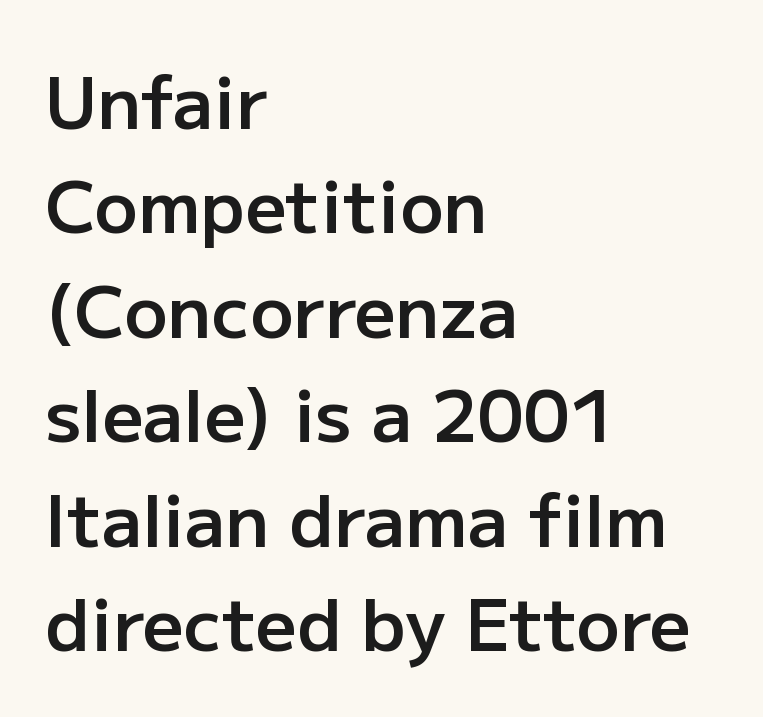
Do the letters lean? They stand straight. The face used here is rendered with its standard letterfit. Each row of text sits above clean, open space. Do the characters align in a grid? No, the font is proportional.
